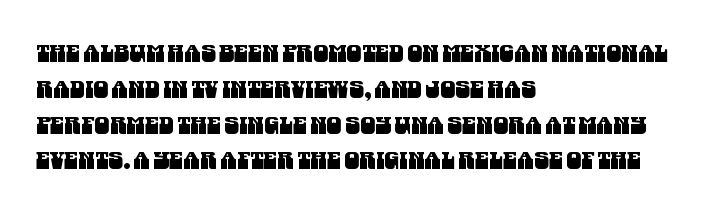
The image shows 24 px text type; set left-aligned, normal line spacing (1.49x), normal letter spacing, not underlined.
